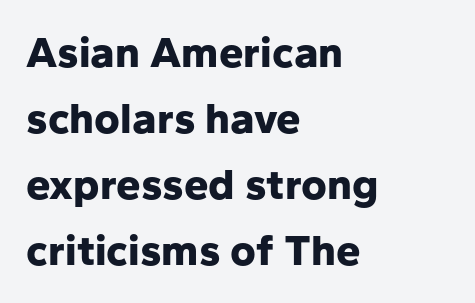
Q: Is the text bold? A: Yes.
Q: Is the text italic (slanted)? A: No, it is upright.
Q: Is the typeface a serif or a sans-serif typeface? A: Sans-serif.
Q: Is the text underlined? A: No.
Q: How is the paragraph aligned? A: Left-aligned.
Q: Is the spacing between letters normal or unusually wide? A: Normal.
Q: Is the spacing between lines tight, normal or loose? A: Normal.
Q: Width (condensed, normal, or wide)? A: Normal.
Q: Stroke contrast? A: Low.
Q: x-height? A: Medium.
Q: Monospaced? A: No.
